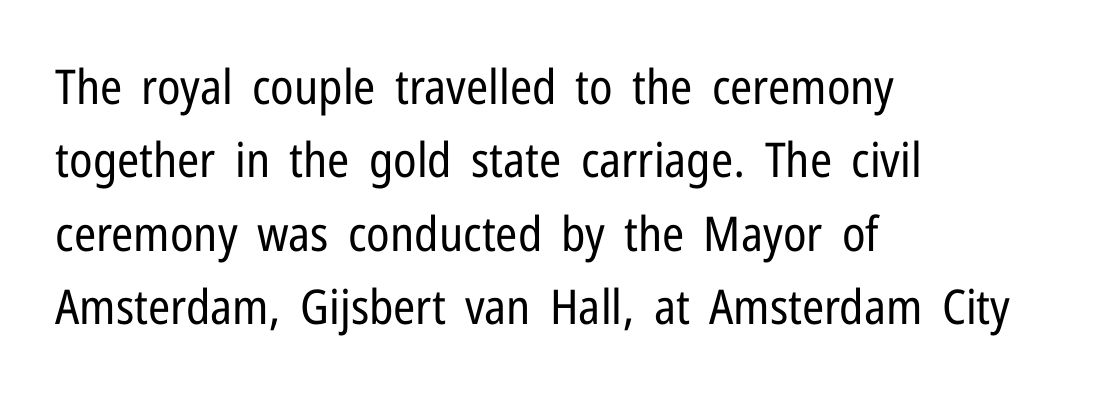
{"serif": "no", "italic": "no", "bold": "no", "weight": "regular", "width": "condensed", "stroke_contrast": "low", "x_height": "medium", "monospaced": "no", "underline": "no", "align": "left", "line_spacing": "normal", "line_spacing_ratio": 1.53, "letter_spacing": "normal", "letter_spacing_em": 0.0, "glyph_px": 48}
